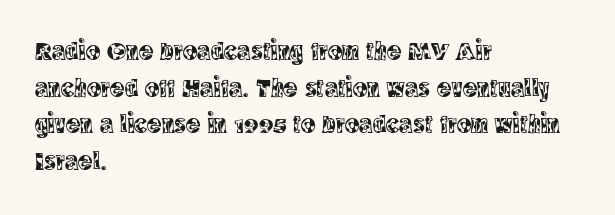
{"italic": "no", "underline": "no", "align": "left", "line_spacing": "normal", "line_spacing_ratio": 1.36, "letter_spacing": "normal", "letter_spacing_em": 0.0, "glyph_px": 27}
